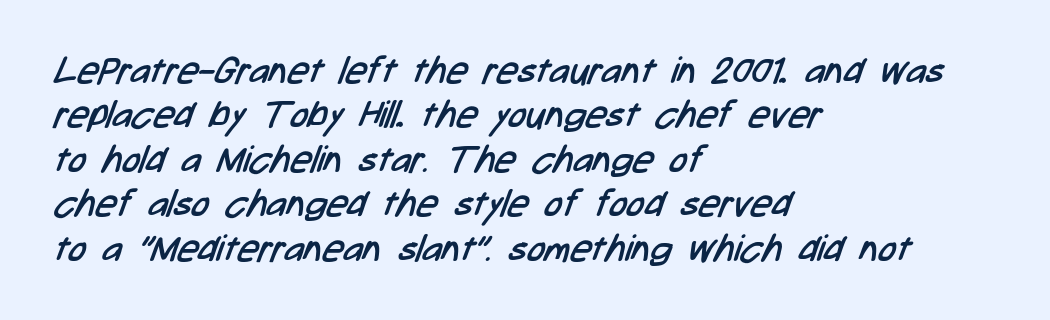
Each stroke keeps to a modest, everyday thickness or less. You could not count columns in this text — the font is proportionally spaced. A clean baseline with only descenders dipping below it. Inter-character spacing is left at the font's built-in metrics.
